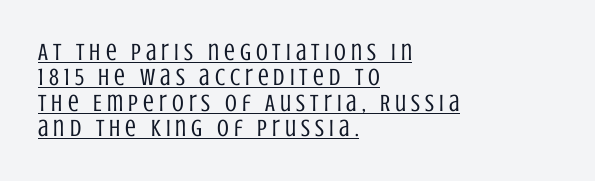
The image shows 24 px text type, upright; set left-aligned, tight line spacing (1.06x), unusually wide letter spacing (+0.21 em), underlined.
